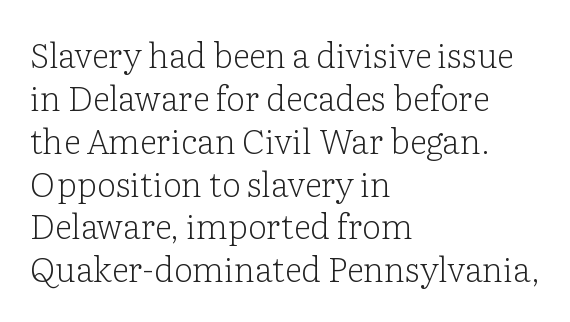
This rendering features lettering with no underline. Typographically, this falls in the serif category. The typography opts for an upright posture over an oblique one. The letterforms sit shoulder to shoulder at normal distance. Vertical spacing — default. The typesetter chose a ragged-right arrangement here.
